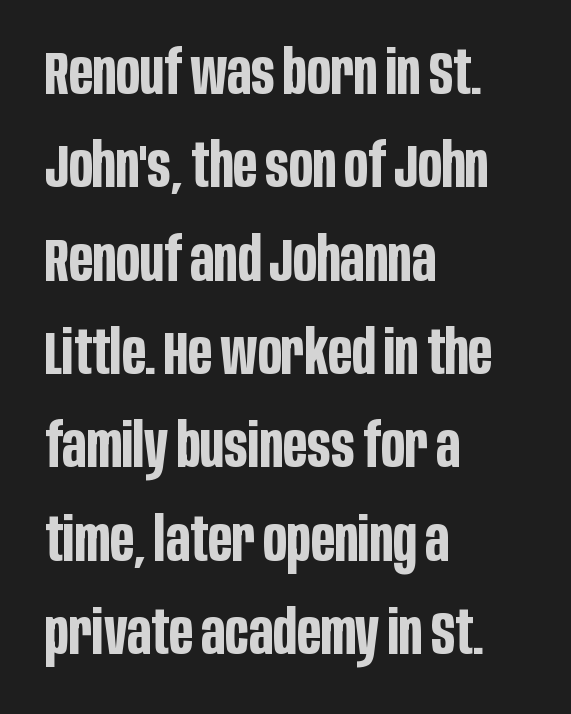
Q: Is the text bold? A: Yes.
Q: Is the text italic (slanted)? A: No, it is upright.
Q: Is the typeface a serif or a sans-serif typeface? A: Sans-serif.
Q: Is the text underlined? A: No.
Q: How is the paragraph aligned? A: Left-aligned.
Q: Is the spacing between letters normal or unusually wide? A: Normal.
Q: Is the spacing between lines tight, normal or loose? A: Normal.
Q: Width (condensed, normal, or wide)? A: Condensed.
Q: Stroke contrast? A: Low.
Q: x-height? A: Large.
Q: Monospaced? A: No.
